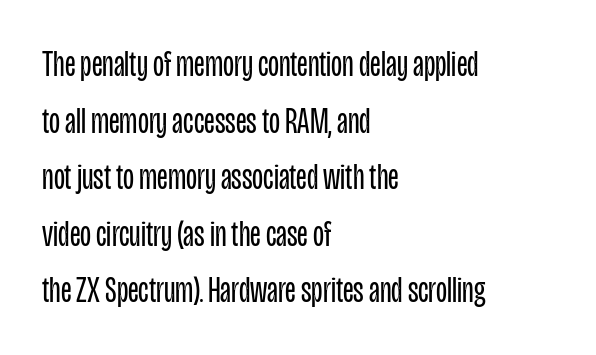
{"serif": "no", "italic": "no", "bold": "no", "weight": "regular", "width": "condensed", "stroke_contrast": "low", "x_height": "large", "monospaced": "no", "underline": "no", "align": "left", "line_spacing": "normal", "line_spacing_ratio": 1.57, "letter_spacing": "normal", "letter_spacing_em": 0.0, "glyph_px": 36}
